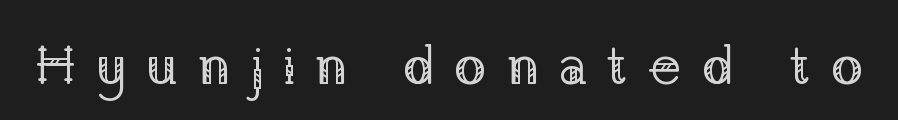
{"serif": "yes", "italic": "no", "bold": "no", "weight": "regular", "width": "normal", "stroke_contrast": "low", "x_height": "medium", "monospaced": "no", "underline": "no", "letter_spacing": "wide", "letter_spacing_em": 0.35, "glyph_px": 54}
